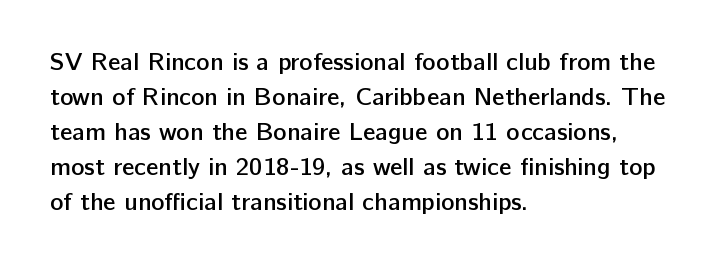
Q: Is the text bold? A: Semi-bold.
Q: Is the text italic (slanted)? A: No, it is upright.
Q: Is the text underlined? A: No.
Q: How is the paragraph aligned? A: Left-aligned.
Q: Is the spacing between letters normal or unusually wide? A: Normal.
Q: Is the spacing between lines tight, normal or loose? A: Normal.
